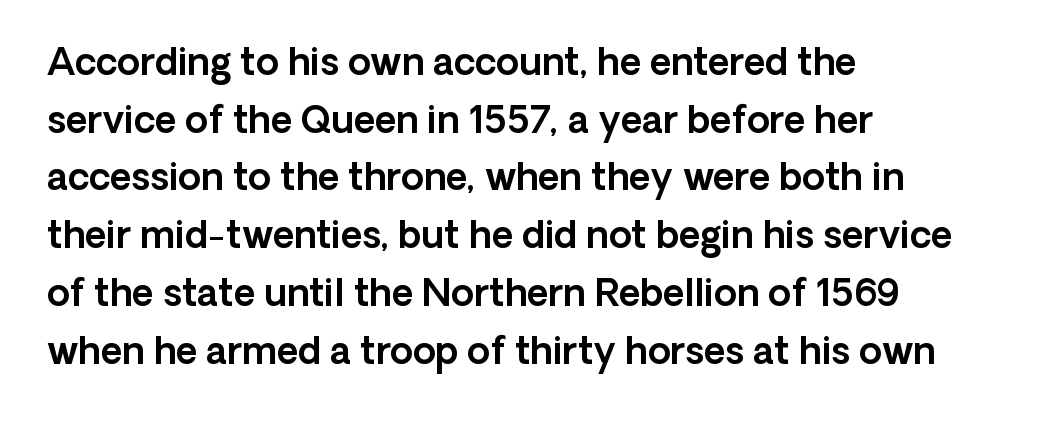
Q: Is the text italic (slanted)? A: No, it is upright.
Q: Is the typeface a serif or a sans-serif typeface? A: Sans-serif.
Q: Is the text underlined? A: No.
Q: How is the paragraph aligned? A: Left-aligned.
Q: Is the spacing between letters normal or unusually wide? A: Normal.
Q: Is the spacing between lines tight, normal or loose? A: Normal.
Q: Width (condensed, normal, or wide)? A: Normal.
Q: x-height? A: Medium.
Q: Monospaced? A: No.
